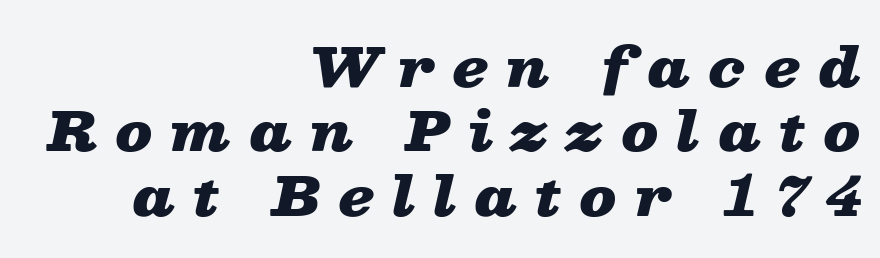
Every character sits at an angle, as italics do. Tracking value appears strongly positive — letters spread wide. Is the block centered? No — it sits flush against the right margin. Weight check: bold — yes, fully.
